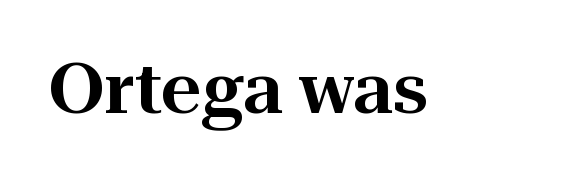
To sum up the face: it has serifs. There is no visible air inserted between adjacent glyphs. Note the varied advance widths — an 'i' is clearly narrower than an 'm'. A typesetter would mark this as roman, not italic. Plain, unruled lines of type.
